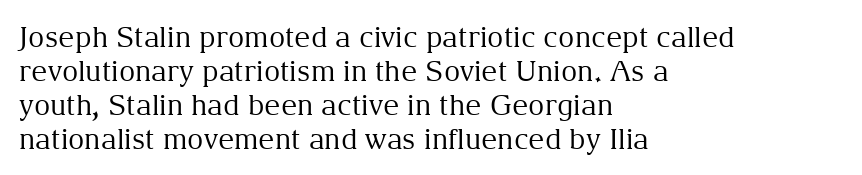
The image shows 28 px regular-weight serif type, upright; set left-aligned, line spacing 1.22x, normal letter spacing, not underlined; medium stroke contrast and a medium x-height.
